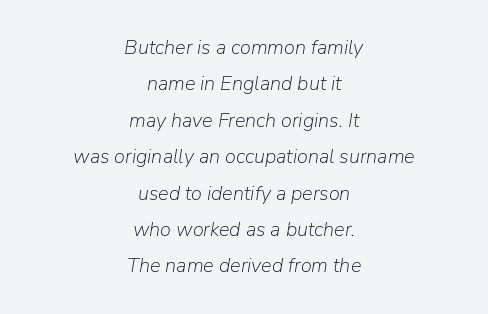
Q: Is the text bold? A: No.
Q: Is the text italic (slanted)? A: Yes, it leans right by about 9 degrees.
Q: Is the text underlined? A: No.
Q: How is the paragraph aligned? A: Centered.
Q: Is the spacing between letters normal or unusually wide? A: Normal.
